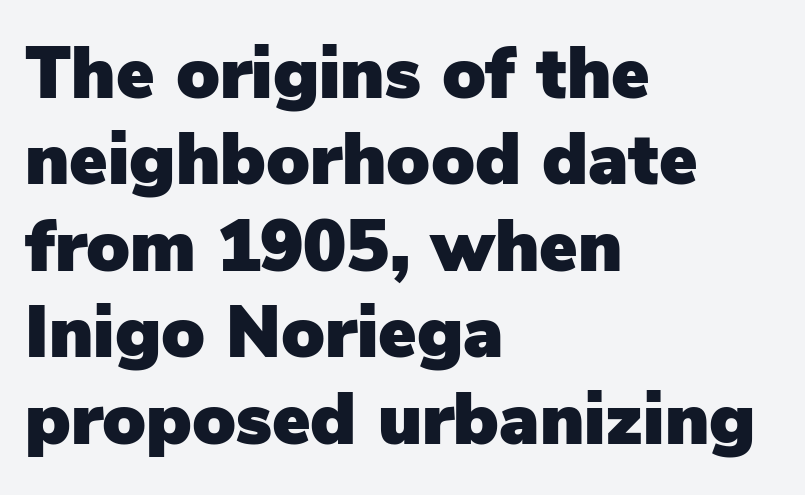
Unlike italic type, these characters show no tilt at all. The text block is weighted toward the left margin, trailing off unevenly rightward. The gaps between neighbouring characters are ordinary and unremarkable. Beneath every word, the page is bare. What kind of face is this? One without serifs — a sans.
